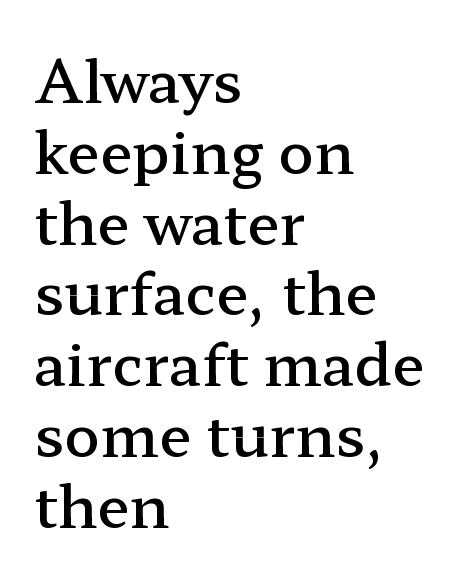
Q: Is the text bold? A: Semi-bold.
Q: Is the text italic (slanted)? A: No, it is upright.
Q: Is the typeface a serif or a sans-serif typeface? A: Serif.
Q: Is the text underlined? A: No.
Q: How is the paragraph aligned? A: Left-aligned.
Q: Is the spacing between letters normal or unusually wide? A: Normal.
Q: Width (condensed, normal, or wide)? A: Wide.
Q: Stroke contrast? A: Low.
Q: x-height? A: Medium.
Q: Monospaced? A: No.
